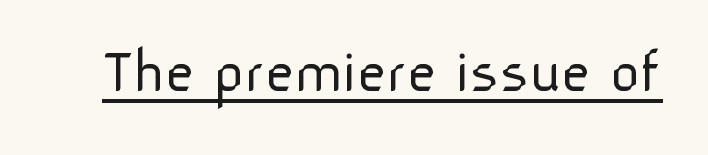
The rendering uses natural spacing where letterforms have individual widths. There is no visible air inserted between adjacent glyphs. Quick note: underline on. Regarding serifs, this sample does without them.
